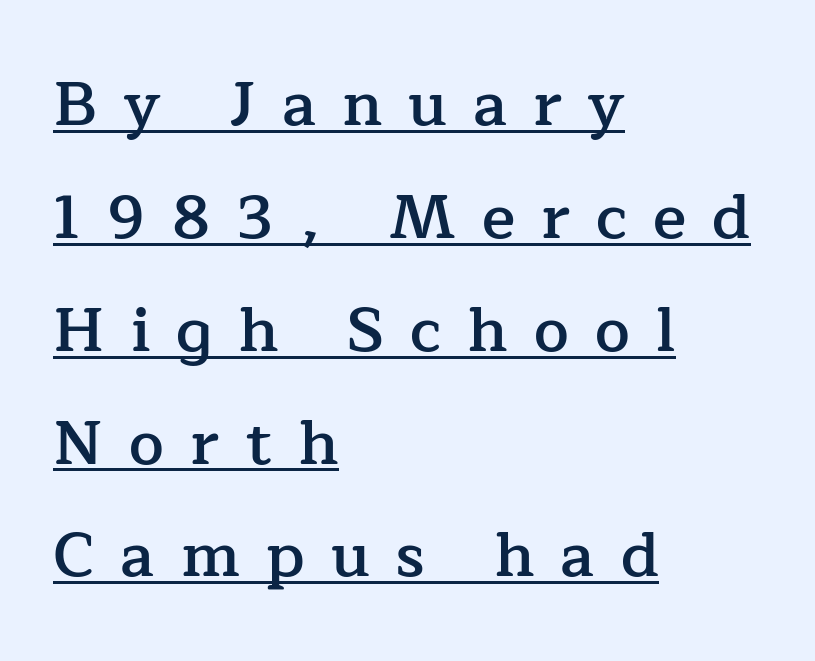
Q: Is the text bold? A: Semi-bold.
Q: Is the text italic (slanted)? A: No, it is upright.
Q: Is the typeface a serif or a sans-serif typeface? A: Serif.
Q: Is the text underlined? A: Yes.
Q: How is the paragraph aligned? A: Left-aligned.
Q: Is the spacing between letters normal or unusually wide? A: Unusually wide.
Q: Width (condensed, normal, or wide)? A: Normal.
Q: Stroke contrast? A: Low.
Q: x-height? A: Medium.
Q: Monospaced? A: No.
